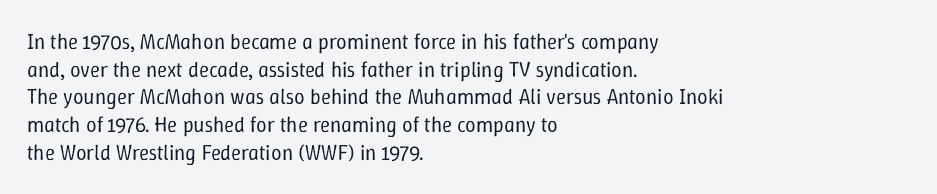
Q: Is the text bold? A: No.
Q: Is the text italic (slanted)? A: No, it is upright.
Q: Is the text underlined? A: No.
Q: How is the paragraph aligned? A: Left-aligned.
Q: Is the spacing between letters normal or unusually wide? A: Normal.
Q: Is the spacing between lines tight, normal or loose? A: Normal.
